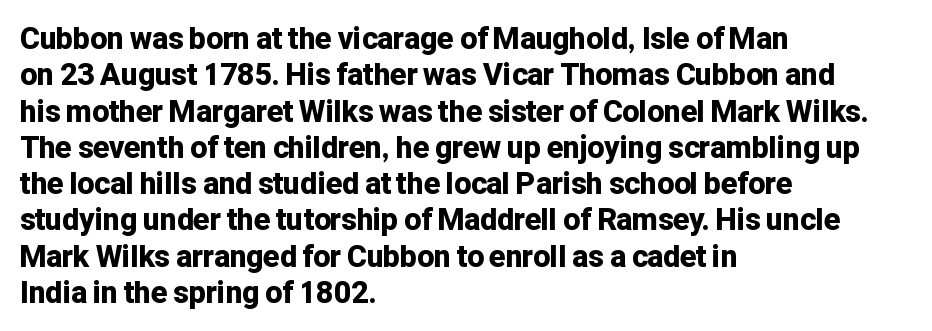
Q: Is the text bold? A: Yes.
Q: Is the text italic (slanted)? A: No, it is upright.
Q: Is the typeface a serif or a sans-serif typeface? A: Sans-serif.
Q: Is the text underlined? A: No.
Q: How is the paragraph aligned? A: Left-aligned.
Q: Is the spacing between letters normal or unusually wide? A: Normal.
Q: Width (condensed, normal, or wide)? A: Normal.
Q: Stroke contrast? A: Low.
Q: x-height? A: Medium.
Q: Monospaced? A: No.
